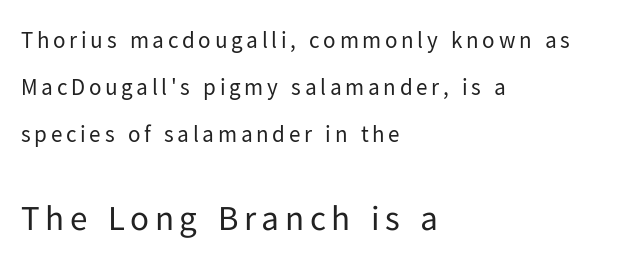
The image shows 35 px regular-weight sans-serif type, upright; set left-aligned, loose line spacing (2.05x), not underlined; the second (bottom) block is 1.52x larger; low stroke contrast and a medium x-height.
